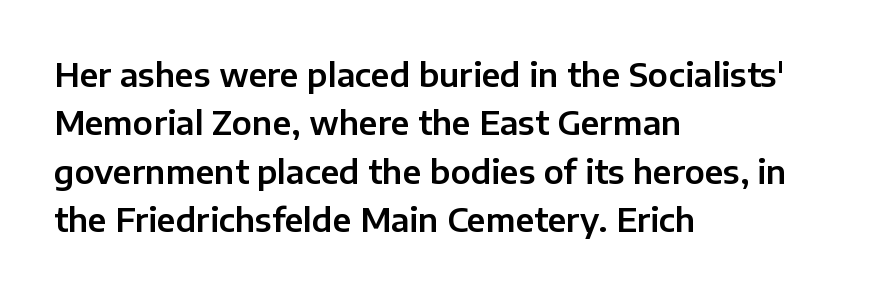
Unmarked baselines from the first word to the last. Each letter keeps its own natural width here, so spacing adapts to shape. The block of text has a typical density, with ordinary space between rows. Observe the absence of serifs on each vertical stroke in this sample.
